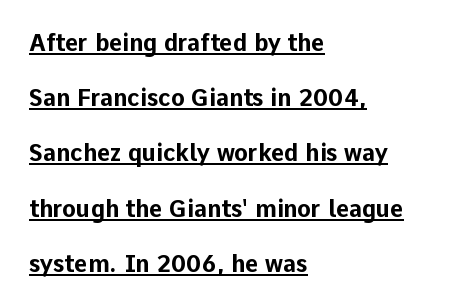
The image shows 23 px bold type, upright; set left-aligned, loose line spacing (2.4x), normal letter spacing, underlined.
